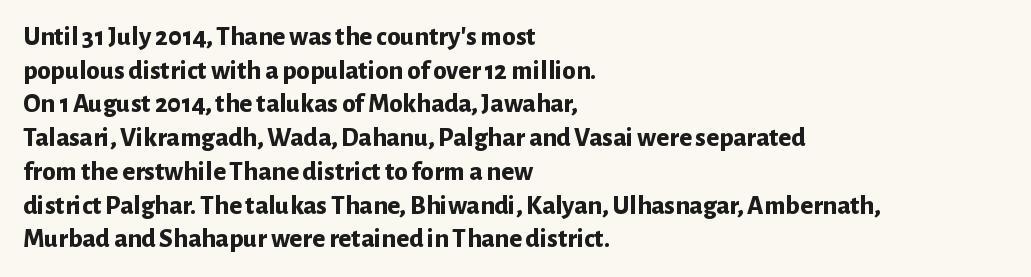
The image shows 27 px bold type, upright; set left-aligned, normal line spacing (1.25x), normal letter spacing, not underlined.
